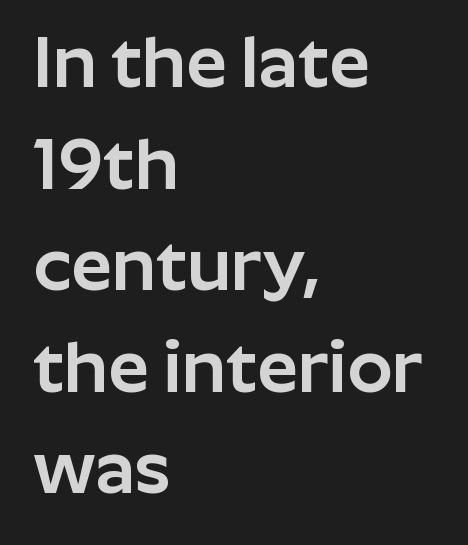
This sample uses a sans-serif face. Notice how the stems are strictly vertical — no italics here. Note the varied advance widths — an 'i' is clearly narrower than an 'm'. Look at the tracking — it's just the regular setting, nothing added.
